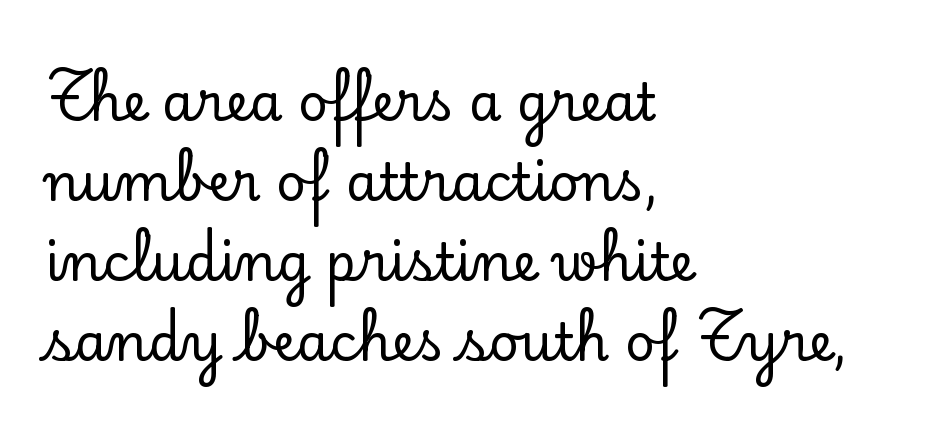
The type family on display is of the serif kind. Students, note that the glyphs here touch the page at normal intervals. Notice how the stems are strictly vertical — no italics here. Letters rest on an invisible, unmarked baseline. Leading matches the norm, producing a regular column. Looks like regular typesetting: each glyph gets only the width it needs.
